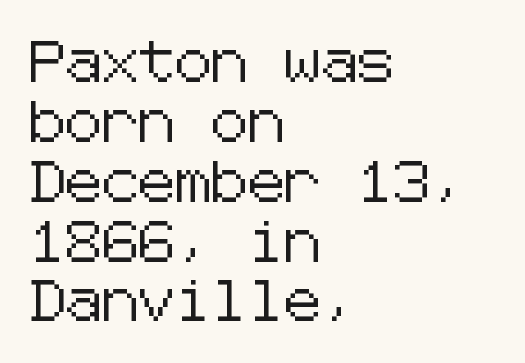
Q: Is the text italic (slanted)? A: No, it is upright.
Q: Is the typeface a serif or a sans-serif typeface? A: Sans-serif.
Q: Is the text underlined? A: No.
Q: How is the paragraph aligned? A: Left-aligned.
Q: Is the spacing between letters normal or unusually wide? A: Normal.
Q: Is the spacing between lines tight, normal or loose? A: Normal.
Q: Width (condensed, normal, or wide)? A: Normal.
Q: Stroke contrast? A: Low.
Q: x-height? A: Medium.
